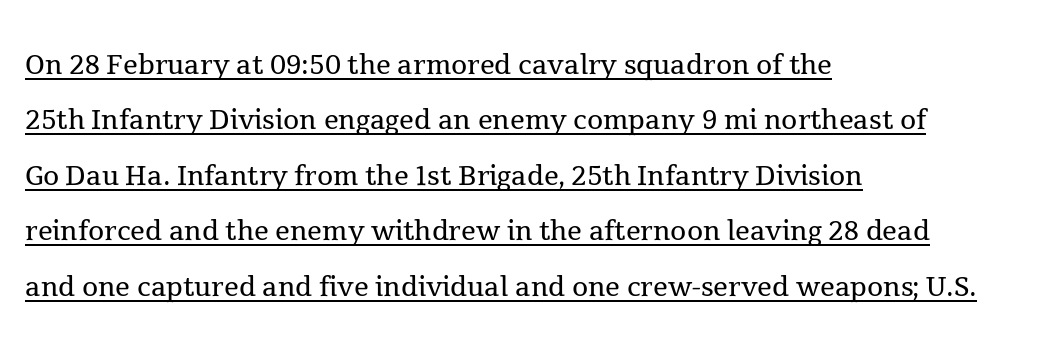
Q: Is the text bold? A: No.
Q: Is the text italic (slanted)? A: No, it is upright.
Q: Is the typeface a serif or a sans-serif typeface? A: Serif.
Q: Is the text underlined? A: Yes.
Q: How is the paragraph aligned? A: Left-aligned.
Q: Is the spacing between letters normal or unusually wide? A: Normal.
Q: Is the spacing between lines tight, normal or loose? A: Normal.
Q: Width (condensed, normal, or wide)? A: Normal.
Q: x-height? A: Medium.
Q: Monospaced? A: No.
